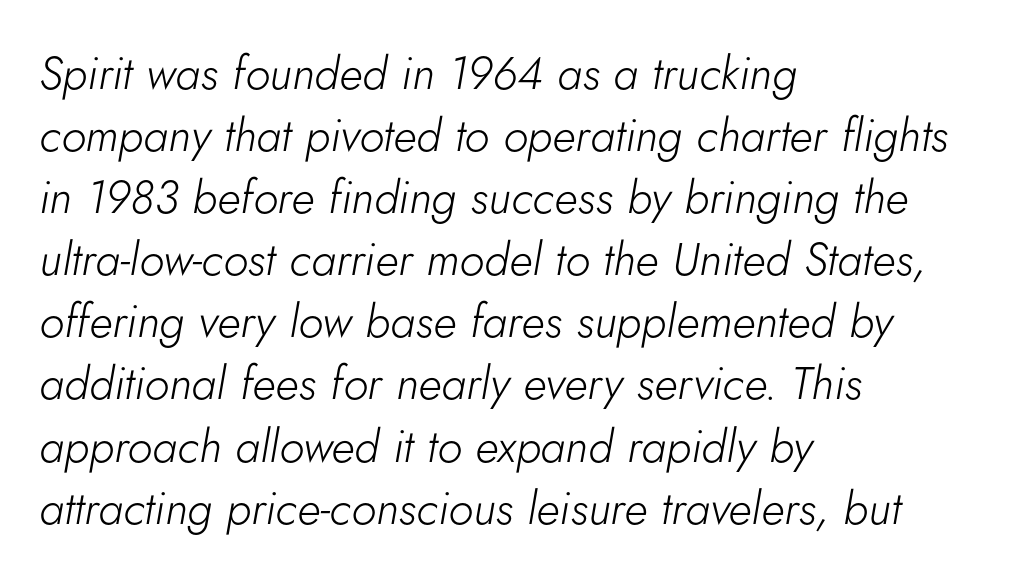
Q: Is the text bold? A: No.
Q: Is the text italic (slanted)? A: Yes, it leans right by about 5 degrees.
Q: Is the text underlined? A: No.
Q: How is the paragraph aligned? A: Left-aligned.
Q: Is the spacing between letters normal or unusually wide? A: Normal.
Q: Is the spacing between lines tight, normal or loose? A: Normal.
Q: Width (condensed, normal, or wide)? A: Normal.
Q: Stroke contrast? A: Low.
Q: x-height? A: Small.
Q: Monospaced? A: No.
